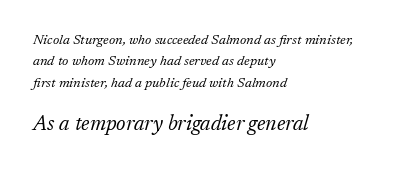
Q: Is the text bold? A: No.
Q: Is the text italic (slanted)? A: Yes, it leans right by about 17 degrees.
Q: Is the text underlined? A: No.
Q: How is the paragraph aligned? A: Left-aligned.
Q: Is the spacing between letters normal or unusually wide? A: Normal.
Q: Is the spacing between lines tight, normal or loose? A: Normal.
Q: Which block of text is set in a larger size, the first (top) or the second (bottom)? A: The second (bottom) one.
